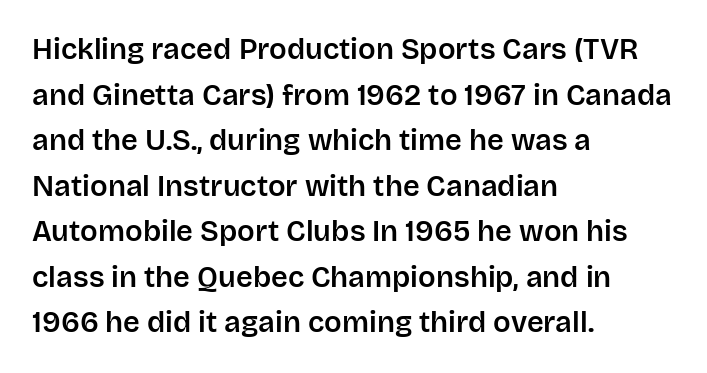
{"serif": "no", "italic": "no", "width": "normal", "stroke_contrast": "low", "x_height": "large", "monospaced": "no", "underline": "no", "align": "left", "line_spacing": "normal", "line_spacing_ratio": 1.57, "letter_spacing": "normal", "letter_spacing_em": 0.0, "glyph_px": 29}
